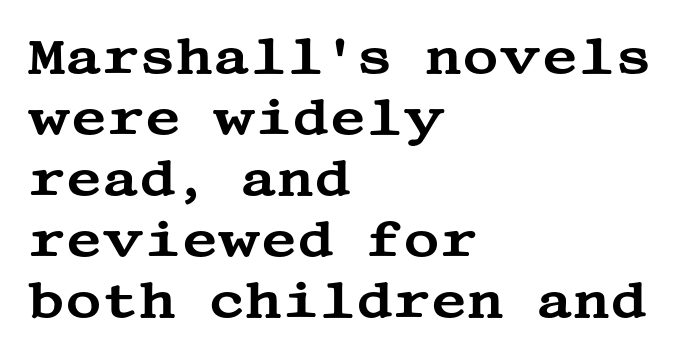
Q: Is the text italic (slanted)? A: No, it is upright.
Q: Is the typeface a serif or a sans-serif typeface? A: Serif.
Q: Is the text underlined? A: No.
Q: How is the paragraph aligned? A: Left-aligned.
Q: Is the spacing between letters normal or unusually wide? A: Normal.
Q: Width (condensed, normal, or wide)? A: Wide.
Q: Stroke contrast? A: Medium.
Q: x-height? A: Large.
